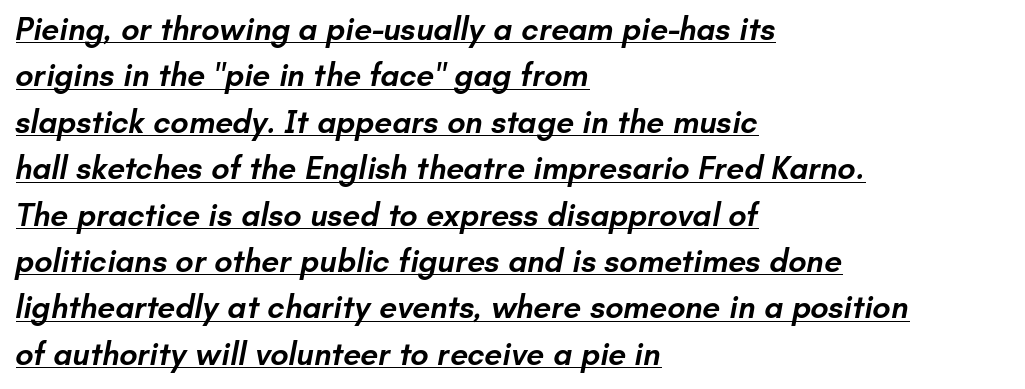
The image shows 32 px semibold sans-serif type; set left-aligned, normal line spacing (1.45x), normal letter spacing, underlined; low stroke contrast and a small x-height.
